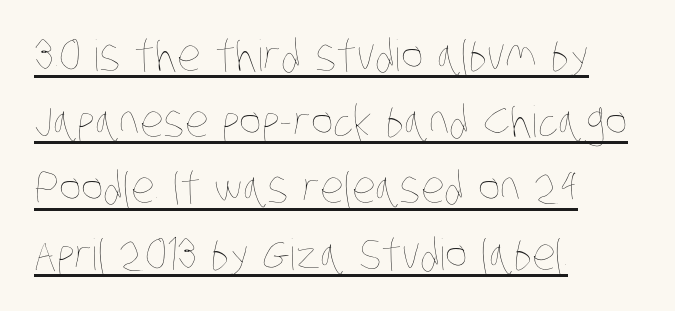
The image shows 43 px thin, condensed type; set left-aligned, normal line spacing (1.54x), normal letter spacing, underlined; low stroke contrast and a large x-height.
